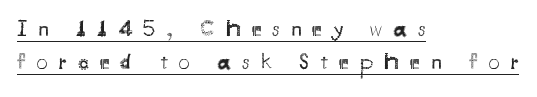
Q: Is the text bold? A: No.
Q: Is the text italic (slanted)? A: No, it is upright.
Q: Is the text underlined? A: Yes.
Q: How is the paragraph aligned? A: Left-aligned.
Q: Is the spacing between letters normal or unusually wide? A: Unusually wide.
Q: Is the spacing between lines tight, normal or loose? A: Normal.
